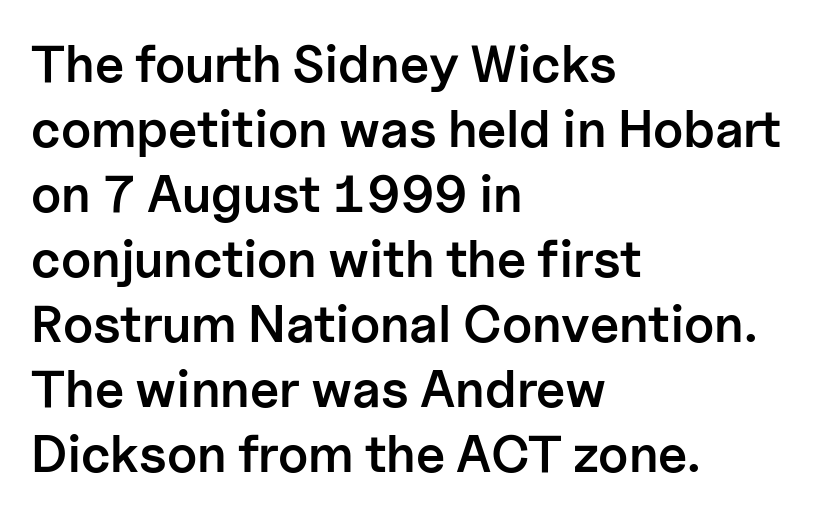
Visually the block forms a straight wall on the left and a jagged coastline on the right. Honestly, there is no underline to notice here at all. Unlike italic type, these characters show no tilt at all. Vertically, the passage feels balanced, rows spaced as you'd expect.
